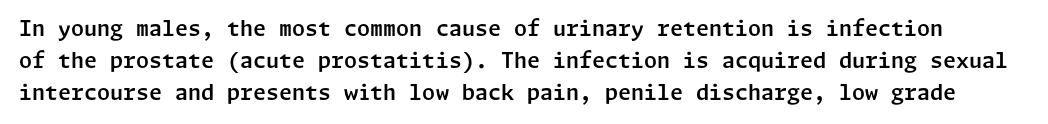
The string is rendered with underlining switched off. The gaps between neighbouring characters are ordinary and unremarkable. Each new line begins a customary step beneath the previous one. Every stem runs plumb, perpendicular to the baseline.
